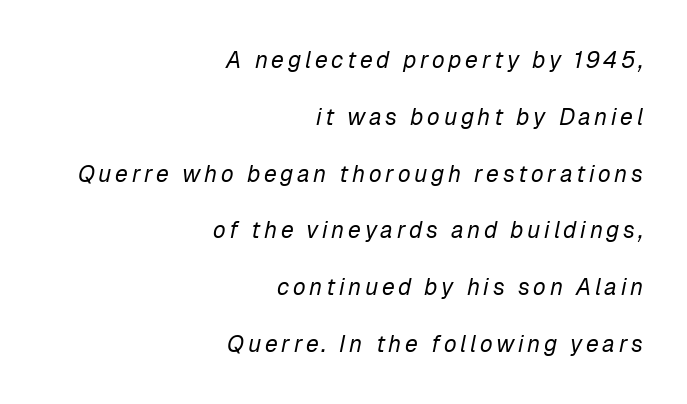
Vertical stems look standard width or narrower in stroke. Words float on clear page, feet unadorned. Would a proofreader flag this as italicized? Yes. How would I describe the line gaps? Wide and relaxed. Reading down the block, your eye finds every line finishing at a fixed right position.
